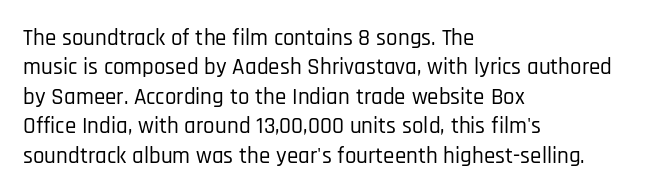
Q: Is the text italic (slanted)? A: No, it is upright.
Q: Is the text underlined? A: No.
Q: How is the paragraph aligned? A: Left-aligned.
Q: Is the spacing between letters normal or unusually wide? A: Normal.
Q: Is the spacing between lines tight, normal or loose? A: Normal.
